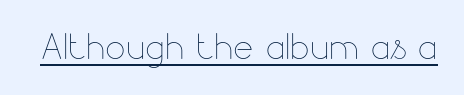
Does a line run under the words? Yes, clearly. Unlike italic type, these characters show no tilt at all. A typesetter would call this proportional, since set widths differ per character. Words appear dense and cohesive because spacing is normal.
